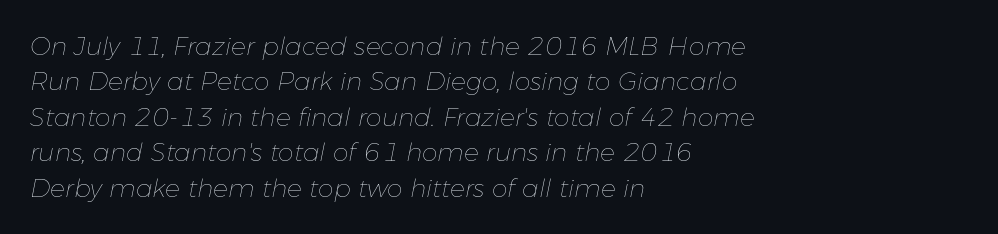
Q: Is the text bold? A: No.
Q: Is the text italic (slanted)? A: Yes, it leans right by about 11 degrees.
Q: Is the text underlined? A: No.
Q: How is the paragraph aligned? A: Left-aligned.
Q: Is the spacing between letters normal or unusually wide? A: Normal.
Q: Is the spacing between lines tight, normal or loose? A: Normal.
